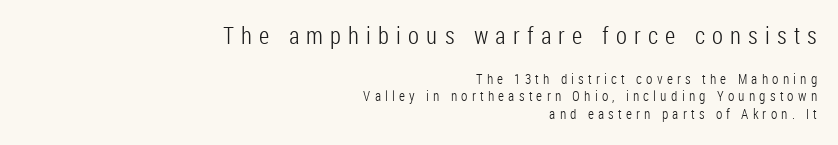
{"italic": "no", "bold": "no", "underline": "no", "align": "right", "line_spacing": "normal", "line_spacing_ratio": 1.27, "letter_spacing": "wide", "letter_spacing_em": 0.3, "larger_block": "first", "size_ratio": 1.71, "glyph_px": 24}
